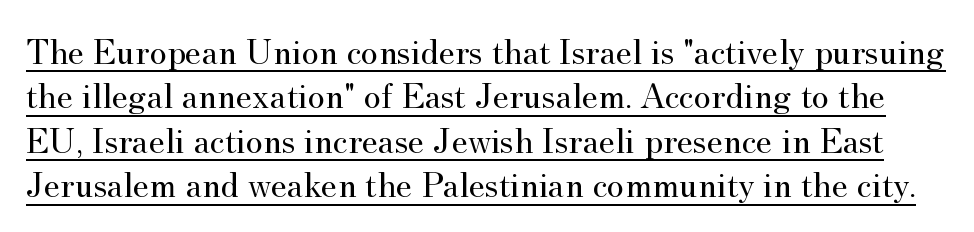
The image shows 37 px regular-weight serif type, upright; set line spacing 1.2x, normal letter spacing, underlined; medium stroke contrast and a small x-height.
